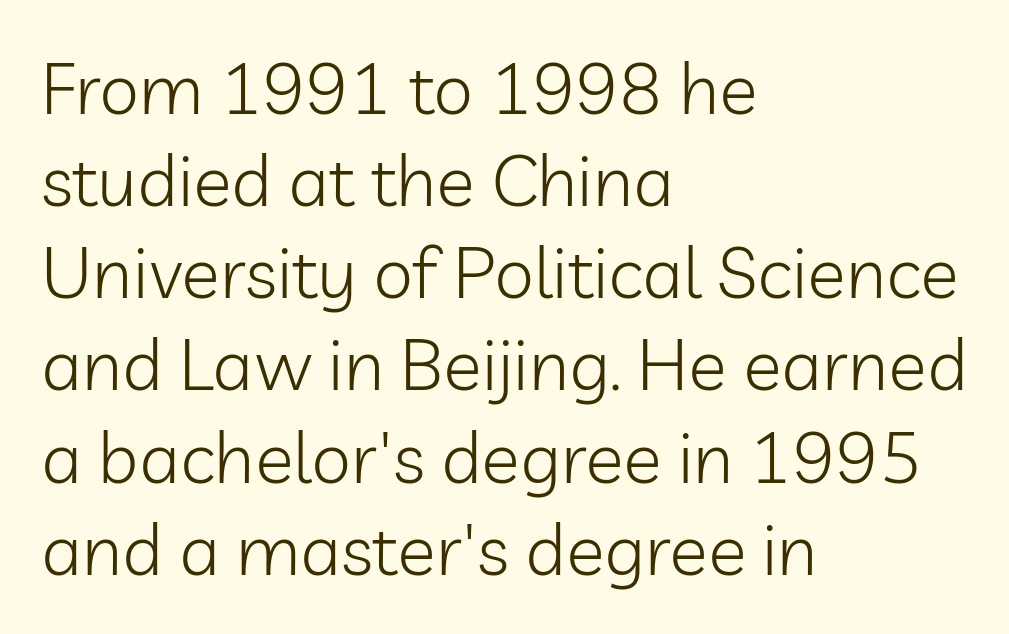
Q: Is the text bold? A: No.
Q: Is the text italic (slanted)? A: No, it is upright.
Q: Is the typeface a serif or a sans-serif typeface? A: Sans-serif.
Q: Is the text underlined? A: No.
Q: How is the paragraph aligned? A: Left-aligned.
Q: Is the spacing between letters normal or unusually wide? A: Normal.
Q: Is the spacing between lines tight, normal or loose? A: Normal.
Q: Width (condensed, normal, or wide)? A: Normal.
Q: Stroke contrast? A: Low.
Q: x-height? A: Medium.
Q: Monospaced? A: No.
